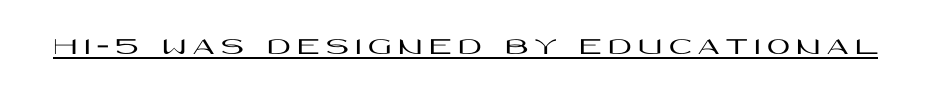
{"italic": "no", "underline": "yes", "letter_spacing": "wide", "letter_spacing_em": 0.26, "glyph_px": 25}
